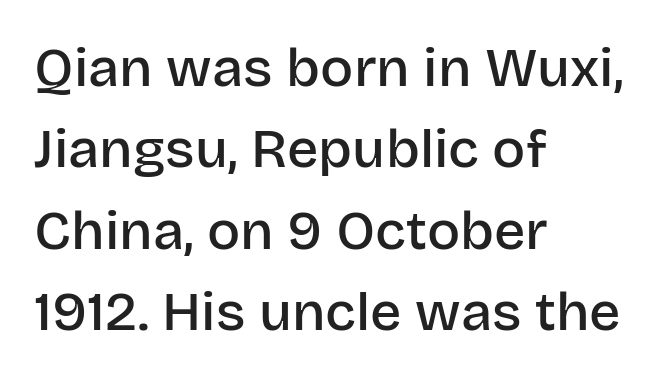
The image shows 55 px semibold sans-serif type, upright; set left-aligned, normal line spacing (1.48x), normal letter spacing, not underlined; low stroke contrast and a large x-height.
